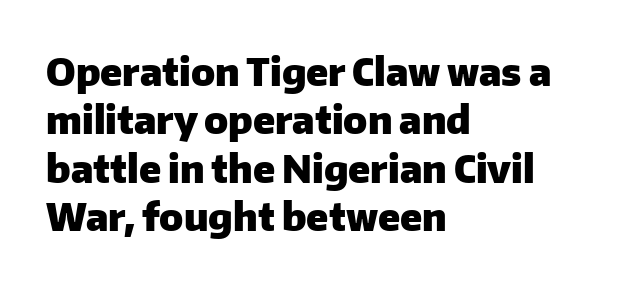
The axis of the letterforms is exactly vertical. You can tell from the bare stems that sans-serif type was used. Notice how thick the strokes are: this is what a full bold looks like. Is there much room between lines? A standard amount, neither cramped nor airy. The letterforms sit shoulder to shoulder at normal distance. A student would call this left alignment; a typographer would say flush left, rag right.
